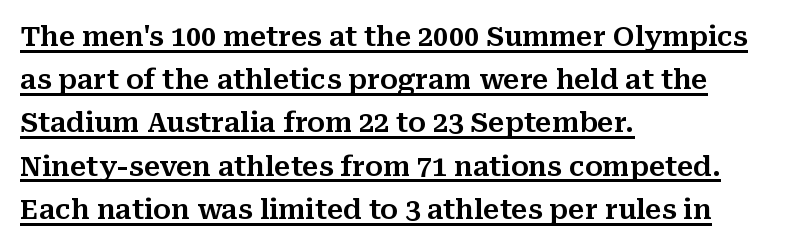
{"italic": "no", "underline": "yes", "align": "left", "line_spacing": "normal", "line_spacing_ratio": 1.6, "letter_spacing": "normal", "letter_spacing_em": 0.0, "glyph_px": 27}
